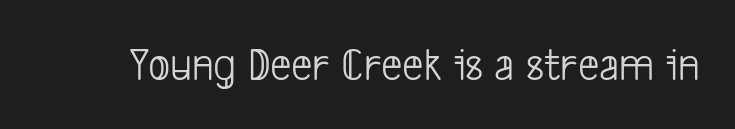
Q: Is the text bold? A: No.
Q: Is the typeface a serif or a sans-serif typeface? A: Sans-serif.
Q: Is the text underlined? A: No.
Q: Is the spacing between letters normal or unusually wide? A: Normal.
Q: Width (condensed, normal, or wide)? A: Condensed.
Q: Stroke contrast? A: Low.
Q: x-height? A: Medium.
Q: Monospaced? A: No.
